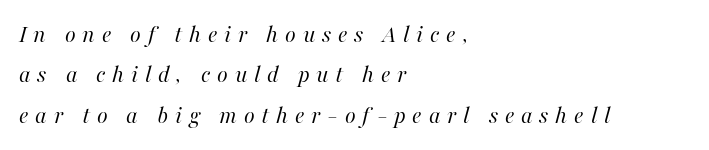
The space beneath each line is pristine and unruled. Regarding leading, the lines here are spaced in the standard way. Does the lettering tilt? It does — this is italic. No heavy texture on the line: the type isn't bold.
